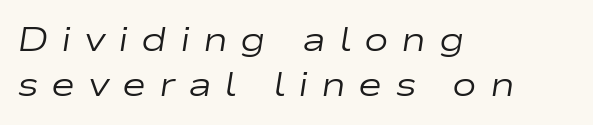
Where is the straight margin? On the left. The specimen omits any rule beneath the text block's lines. Note the varied advance widths — an 'i' is clearly narrower than an 'm'. The face used here is rendered with a markedly widened letterfit. The passage shown stacks its lines at a standard gap.
